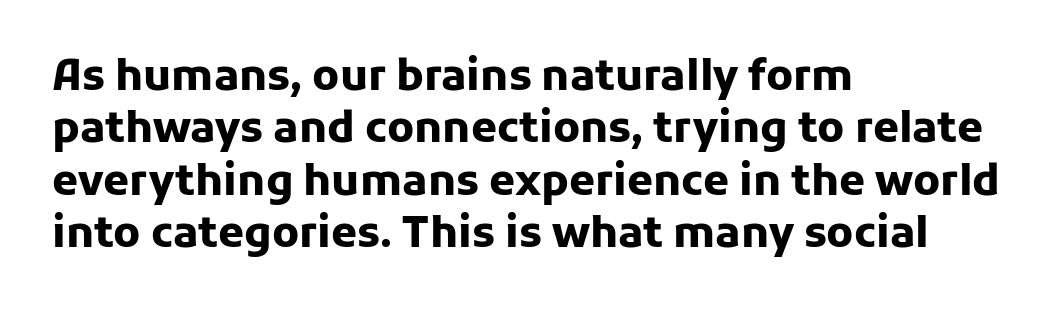
The image shows 42 px heavy sans-serif type, upright; set left-aligned, normal line spacing (1.25x), normal letter spacing, not underlined; low stroke contrast and a medium x-height.
